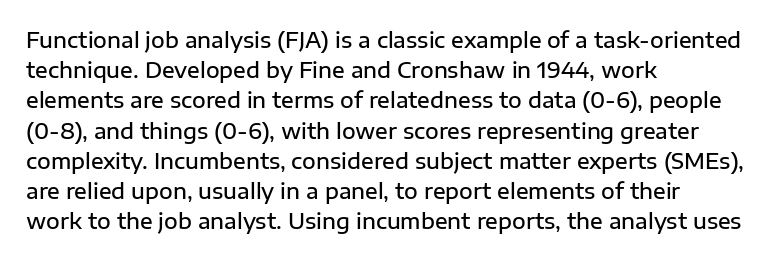
Q: Is the text bold? A: Semi-bold.
Q: Is the text italic (slanted)? A: No, it is upright.
Q: Is the text underlined? A: No.
Q: How is the paragraph aligned? A: Left-aligned.
Q: Is the spacing between letters normal or unusually wide? A: Normal.
Q: Is the spacing between lines tight, normal or loose? A: Normal.
